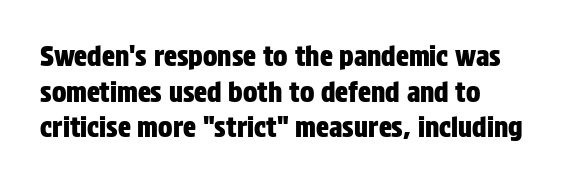
Q: Is the text italic (slanted)? A: No, it is upright.
Q: Is the text underlined? A: No.
Q: How is the paragraph aligned? A: Left-aligned.
Q: Is the spacing between letters normal or unusually wide? A: Normal.
Q: Is the spacing between lines tight, normal or loose? A: Normal.
